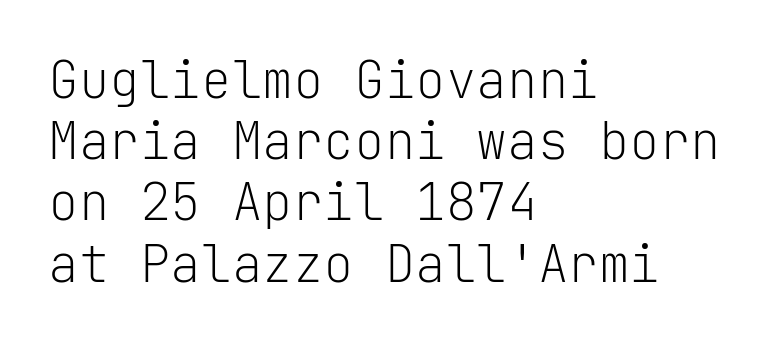
The image shows 51 px light sans-serif type, upright, monospaced; set left-aligned, line spacing 1.2x, normal letter spacing, not underlined; low stroke contrast and a medium x-height.
